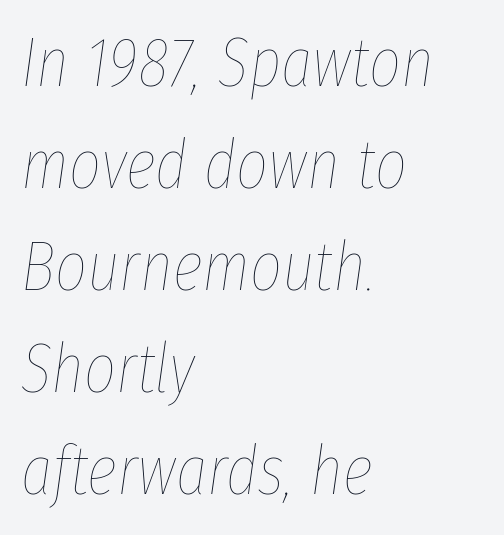
The tracking reads as untouched default to a designer's eye. The space between consecutive lines is moderate. Check the space under the baseline: it is left empty. The cut favours lightness, reaching ordinary text weight at its darkest. Style check: oblique.
